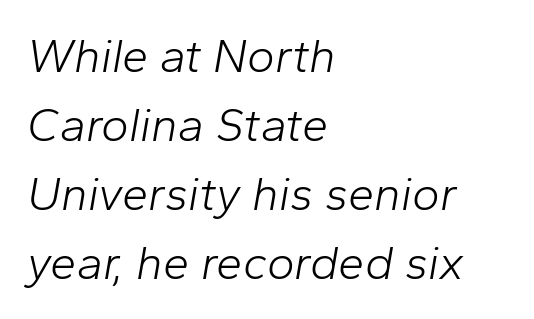
The rendering uses natural spacing where letterforms have individual widths. Every character sits at an angle, as italics do. The strip under each line holds only bare page. This rendering uses left alignment, leaving the right contour irregular. Standard letterfit; no display-style spreading of the glyphs. One glance says typical: line gaps are just what's usual.
